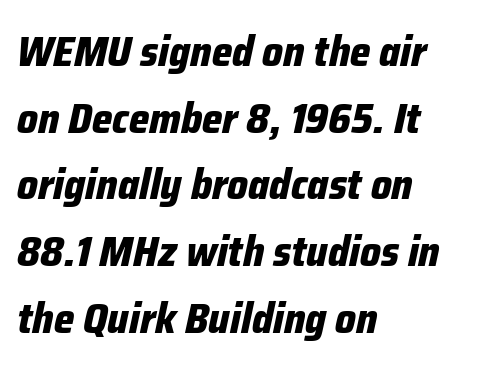
Q: Is the text bold? A: Yes.
Q: Is the text italic (slanted)? A: Yes, it leans right by about 12 degrees.
Q: Is the text underlined? A: No.
Q: How is the paragraph aligned? A: Left-aligned.
Q: Is the spacing between letters normal or unusually wide? A: Normal.
Q: Is the spacing between lines tight, normal or loose? A: Normal.
Q: Width (condensed, normal, or wide)? A: Condensed.
Q: Stroke contrast? A: Low.
Q: x-height? A: Medium.
Q: Monospaced? A: No.
